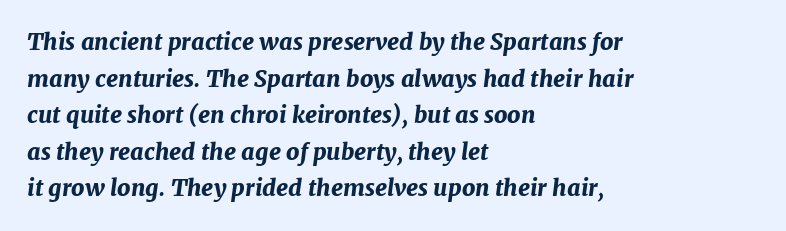
This rendering leaves character spacing at its baseline value. Every row of glyphs begins at an identical x-position on the left. It's the slanting kind of type. Leading matches the norm, producing a regular column. Underline: absent. Typesetter's note: full bold, strokes at maximum text heaviness.
